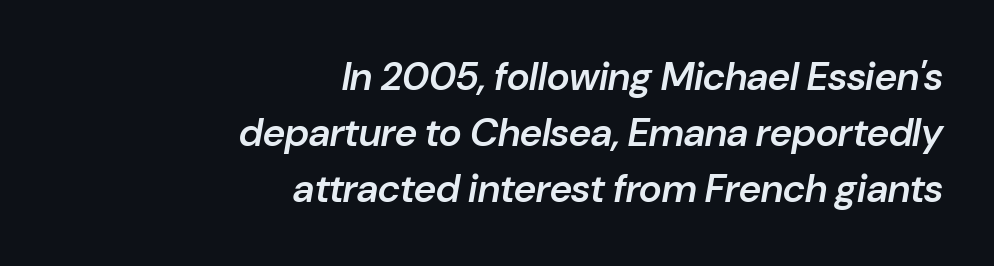
Emphasis-style slanted type is in use. Look at the tracking — it's just the regular setting, nothing added. Is the type bold? Partly — it's a semibold, heavier than regular but not fully bold. How would I describe the line gaps? Plain and ordinary.
